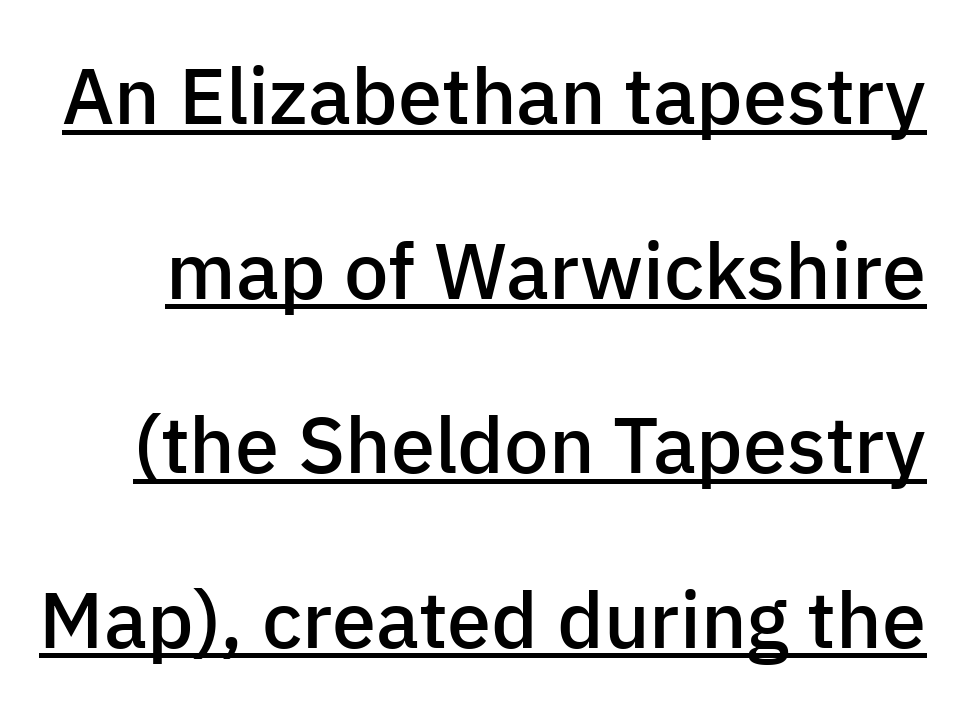
The image shows 79 px semibold sans-serif type, upright; set loose line spacing (2.21x), normal letter spacing, underlined; low stroke contrast and a medium x-height.
